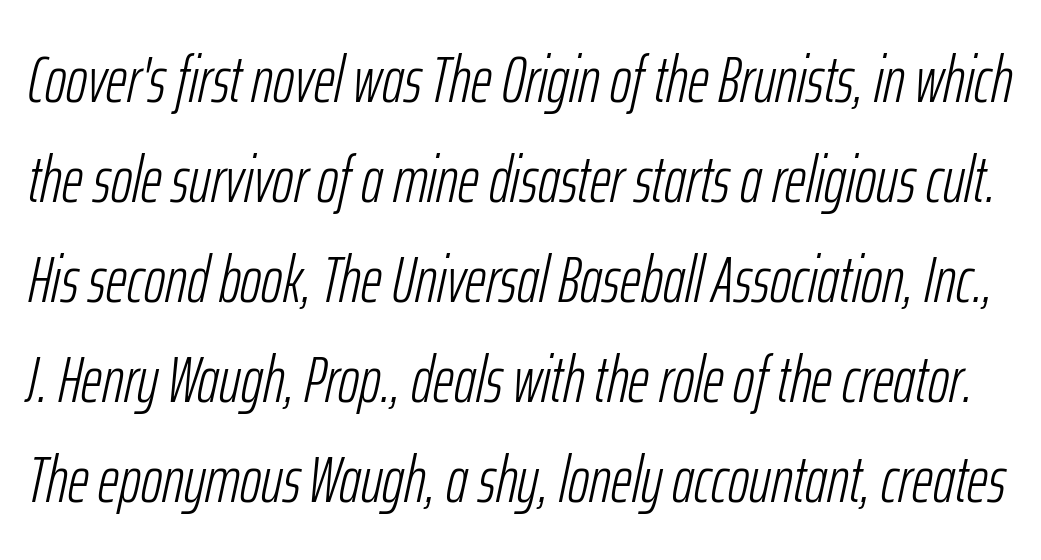
The image shows 65 px light, condensed type, italic (leaning right); set normal line spacing (1.54x), normal letter spacing, not underlined; low stroke contrast and a medium x-height.
